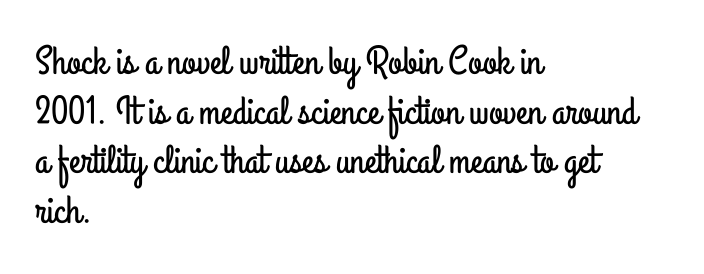
These lines are set flush left with a ragged right edge. Looks like regular typesetting: each glyph gets only the width it needs. The typeface chosen for these lines omits serifs. Only glyphs here, with clear space below each row. When letters stand straight like this, we call the style roman or upright. The rendering keeps characters at their native spacing.
